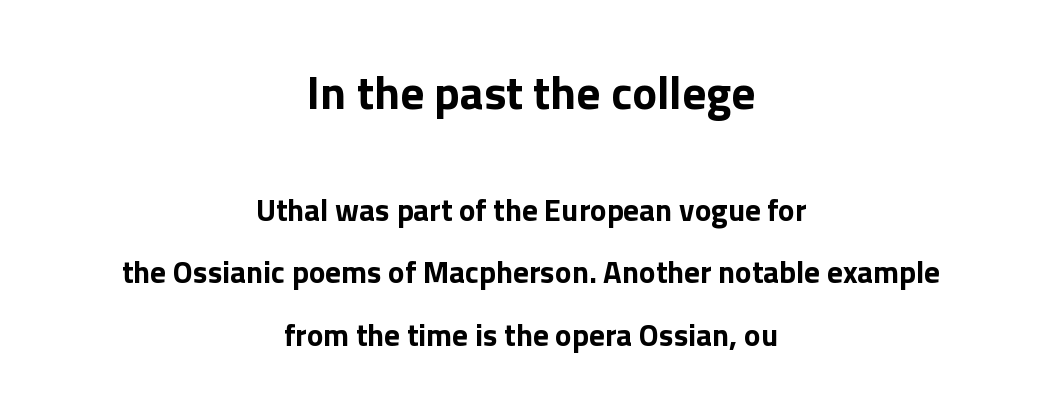
The image shows 47 px sans-serif type, upright; set centered, loose line spacing (2.02x), normal letter spacing, not underlined; the first (top) block is 1.52x larger; low stroke contrast and a medium x-height.
